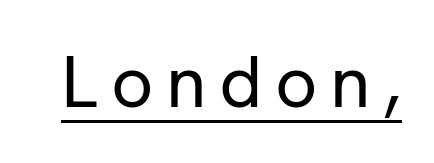
{"serif": "no", "italic": "no", "bold": "no", "weight": "regular", "width": "normal", "stroke_contrast": "low", "x_height": "medium", "monospaced": "no", "underline": "yes", "glyph_px": 74}
